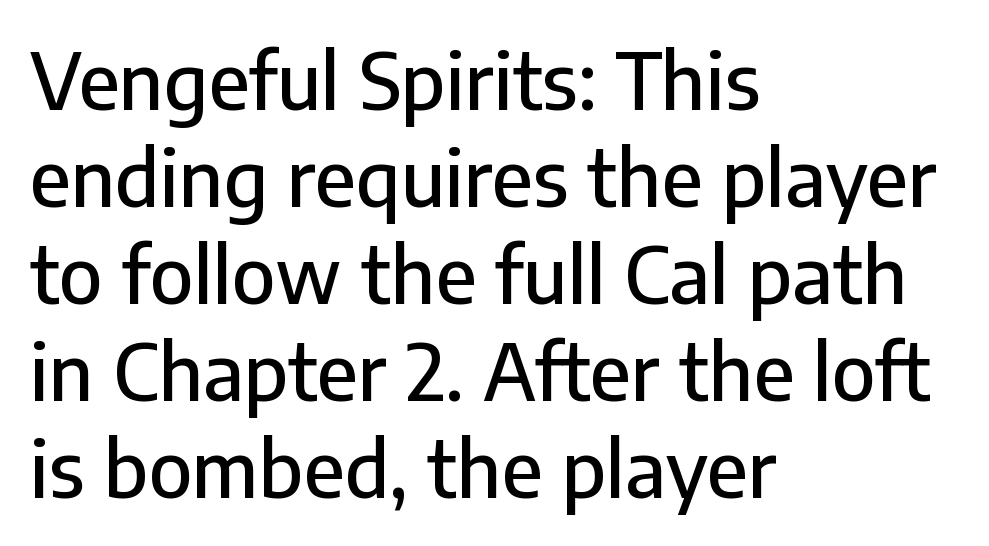
The image shows 77 px sans-serif type, upright; set left-aligned, normal line spacing (1.26x), normal letter spacing, not underlined; low stroke contrast and a medium x-height.
